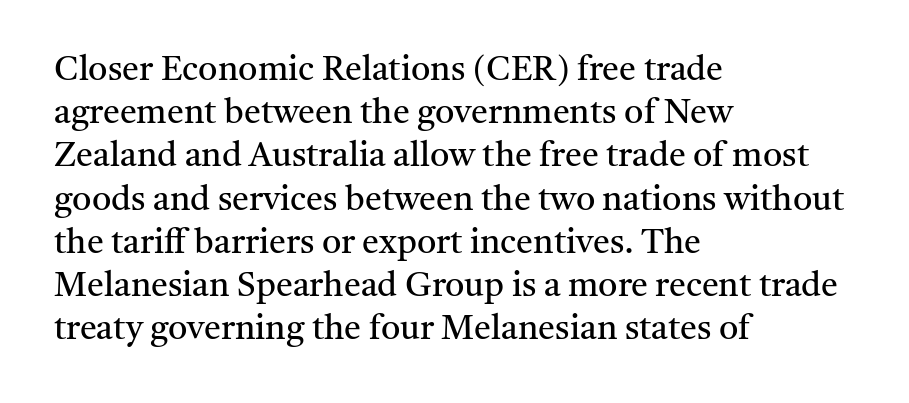
The image shows 34 px regular-weight serif type, upright; set left-aligned, normal line spacing (1.27x), normal letter spacing, not underlined; medium stroke contrast and a medium x-height.
